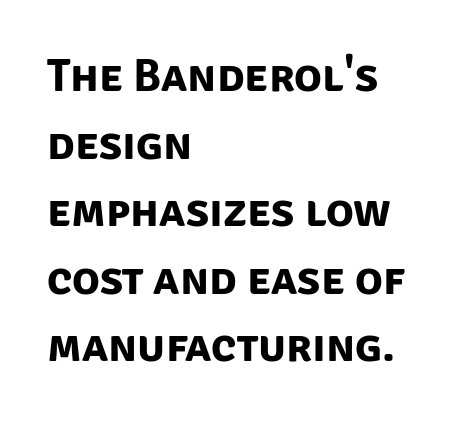
The image shows 46 px bold sans-serif type; set left-aligned, normal line spacing (1.47x), normal letter spacing, not underlined; low stroke contrast and a large x-height.
